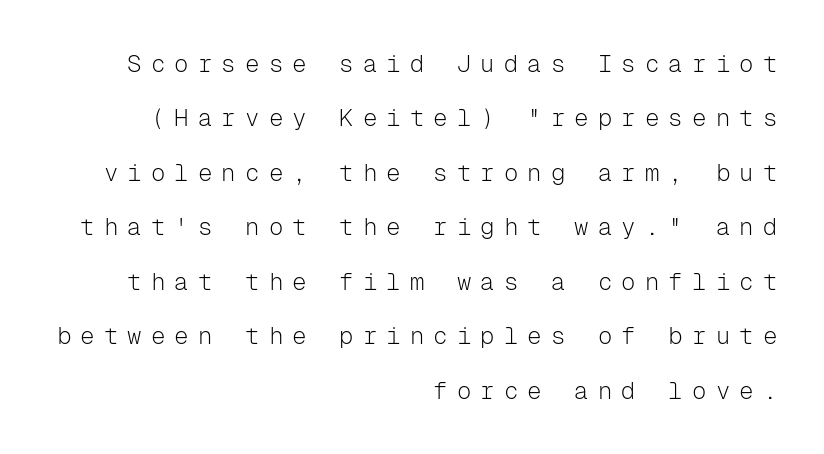
A typesetter would call this leading open, well beyond the default. Honestly, there is no underline to notice here at all. Horizontal alignment here is rightward, an uncommon choice for prose. The tracking jumps out immediately: characters are airy and widely separated.
